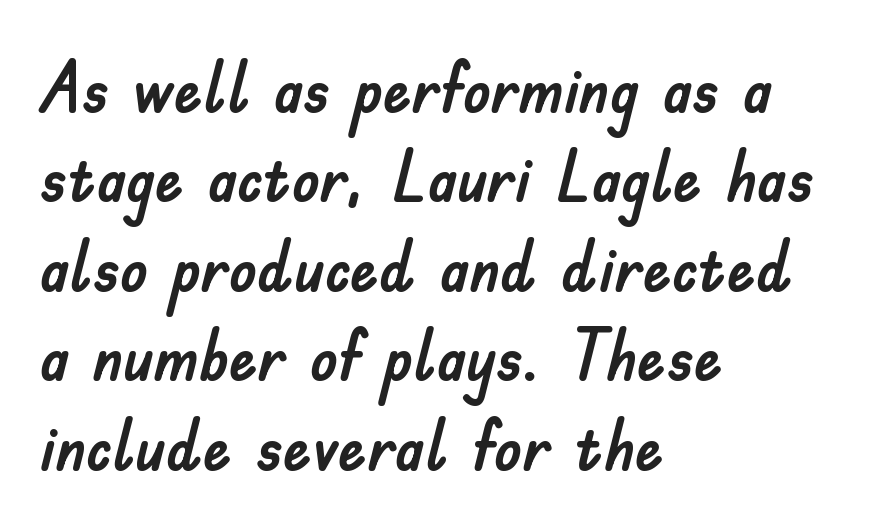
Characters follow at the spacing the type designer built in. Unmarked baselines from the first word to the last. Which margin do the lines hug? The left one — the right edge is uneven. Line spacing here is normal. The passage shown is typed in a proportional face where columns would drift.
